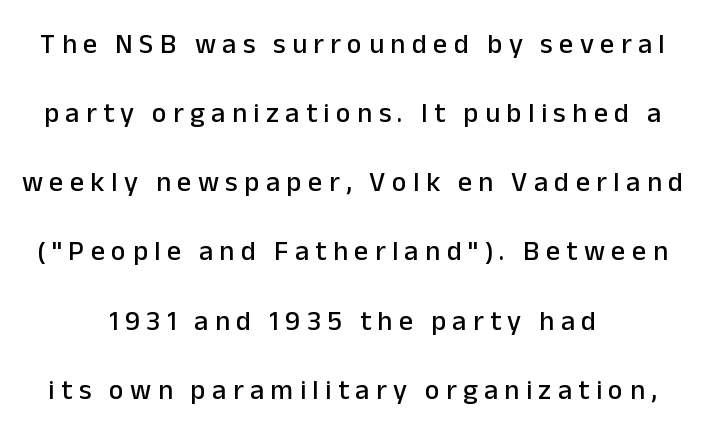
Q: Is the text italic (slanted)? A: No, it is upright.
Q: Is the typeface a serif or a sans-serif typeface? A: Sans-serif.
Q: Is the text underlined? A: No.
Q: How is the paragraph aligned? A: Centered.
Q: Is the spacing between letters normal or unusually wide? A: Unusually wide.
Q: Is the spacing between lines tight, normal or loose? A: Loose.
Q: Width (condensed, normal, or wide)? A: Normal.
Q: Stroke contrast? A: Low.
Q: x-height? A: Medium.
Q: Monospaced? A: No.
